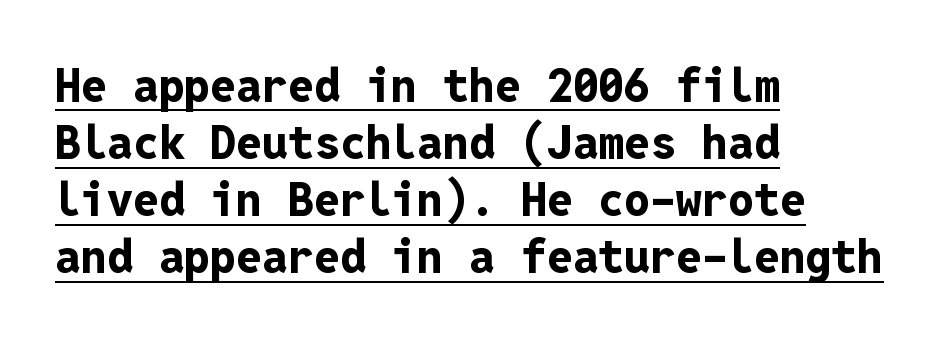
{"serif": "no", "italic": "no", "bold": "yes", "weight": "bold", "width": "normal", "stroke_contrast": "low", "x_height": "medium", "monospaced": "yes", "underline": "yes", "align": "left", "line_spacing_ratio": 1.24, "letter_spacing": "normal", "letter_spacing_em": 0.0, "glyph_px": 46}
